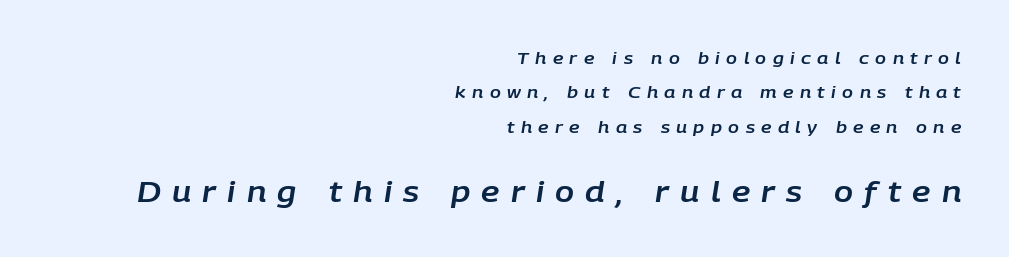
The paragraph has a hard right edge and a soft left edge. It's the slanting kind of type. The letters are spread apart with noticeably loose tracking. Words float on clear page, feet unadorned.
